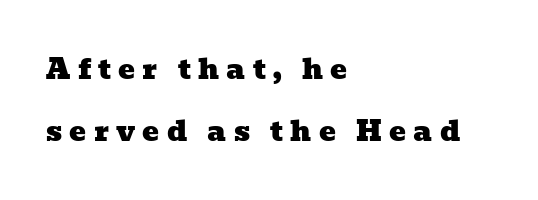
Is the letter spacing exaggerated? Yes — the characters are pushed far apart. Baseline-to-baseline distance is far greater than the letter height. No word sits above an underline. Each letter keeps its own natural width here, so spacing adapts to shape. The ragged edge is on the right, which tells us the setting is flush left. The rendering shows small feet on the letterforms — a serif design.
